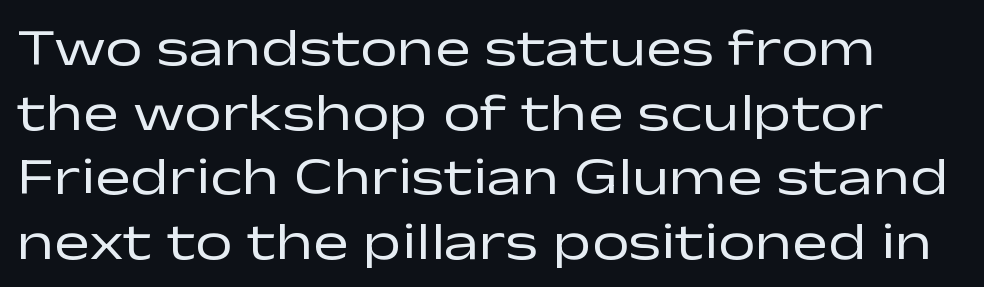
Nothing sits at the stroke ends, so this counts as sans-serif. Each letter keeps its own natural width here, so spacing adapts to shape. Is there any slant? The stems are plumb. Any mark beneath the type? The region is blank. This sample uses plain, unmodified letter spacing. Compared with a typical body face, this is equally light or lighter still.
